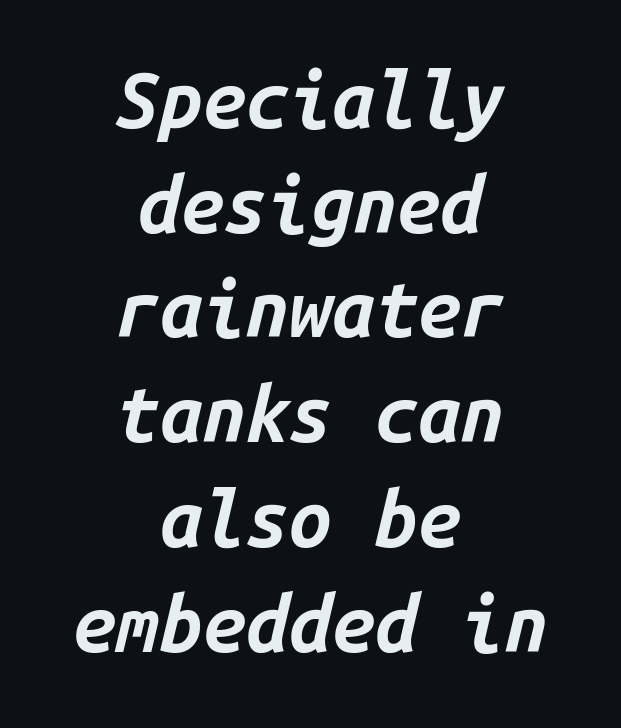
Q: Is the text bold? A: Yes.
Q: Is the text italic (slanted)? A: Yes, it leans right by about 14 degrees.
Q: Is the text underlined? A: No.
Q: How is the paragraph aligned? A: Centered.
Q: Is the spacing between letters normal or unusually wide? A: Normal.
Q: Is the spacing between lines tight, normal or loose? A: Normal.
Q: Width (condensed, normal, or wide)? A: Normal.
Q: Stroke contrast? A: Low.
Q: x-height? A: Medium.
Q: Monospaced? A: Yes.
